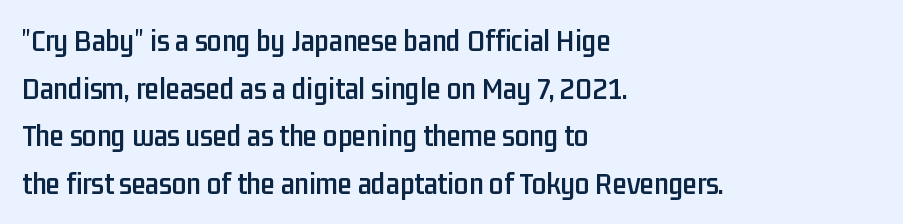
Q: Is the text italic (slanted)? A: No, it is upright.
Q: Is the typeface a serif or a sans-serif typeface? A: Sans-serif.
Q: Is the text underlined? A: No.
Q: How is the paragraph aligned? A: Left-aligned.
Q: Is the spacing between letters normal or unusually wide? A: Normal.
Q: Is the spacing between lines tight, normal or loose? A: Normal.
Q: Width (condensed, normal, or wide)? A: Condensed.
Q: Stroke contrast? A: Low.
Q: x-height? A: Medium.
Q: Monospaced? A: No.
